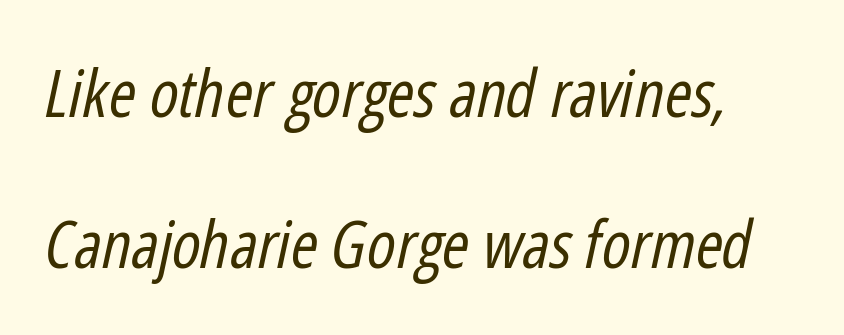
The image shows 66 px regular-weight, condensed type, italic (leaning right); set loose line spacing (2.29x), normal letter spacing, not underlined; low stroke contrast and a medium x-height.
